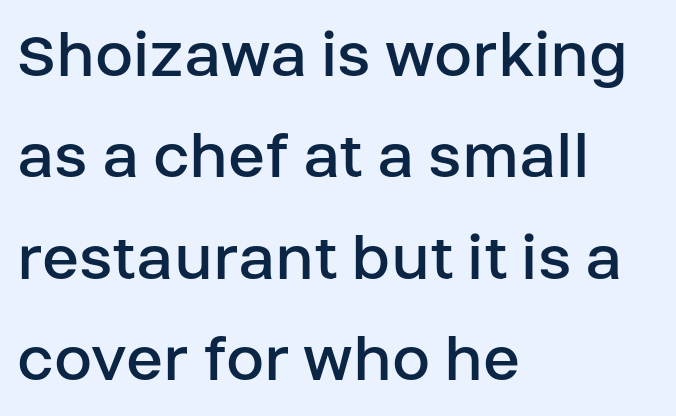
Q: Is the text bold? A: No.
Q: Is the text italic (slanted)? A: No, it is upright.
Q: Is the typeface a serif or a sans-serif typeface? A: Sans-serif.
Q: Is the text underlined? A: No.
Q: How is the paragraph aligned? A: Left-aligned.
Q: Is the spacing between letters normal or unusually wide? A: Normal.
Q: Is the spacing between lines tight, normal or loose? A: Normal.
Q: Width (condensed, normal, or wide)? A: Normal.
Q: Stroke contrast? A: Low.
Q: x-height? A: Large.
Q: Monospaced? A: No.
